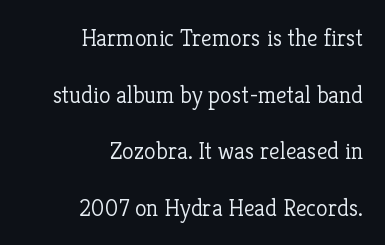
The image shows 24 px text type, upright; set right-aligned, loose line spacing (2.36x), normal letter spacing, not underlined.
